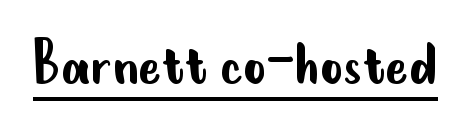
Unbolded letterforms with no extra heft. You can tell it's not italic because the verticals are truly vertical. The tracking reads as untouched default to a designer's eye. This sample has the flowing, uneven cadence of proportional lettering. Observe the absence of serifs on each vertical stroke in this sample. Underlined type.
